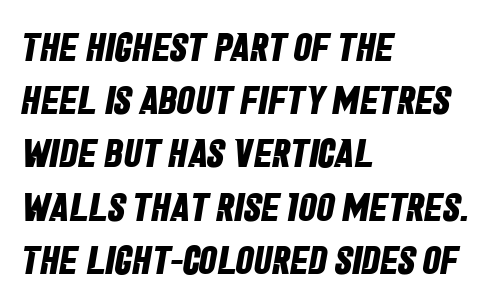
{"serif": "no", "bold": "yes", "weight": "bold", "width": "condensed", "stroke_contrast": "low", "x_height": "large", "monospaced": "no", "underline": "no", "align": "left", "line_spacing": "normal", "line_spacing_ratio": 1.33, "letter_spacing": "normal", "letter_spacing_em": 0.0, "glyph_px": 40}
